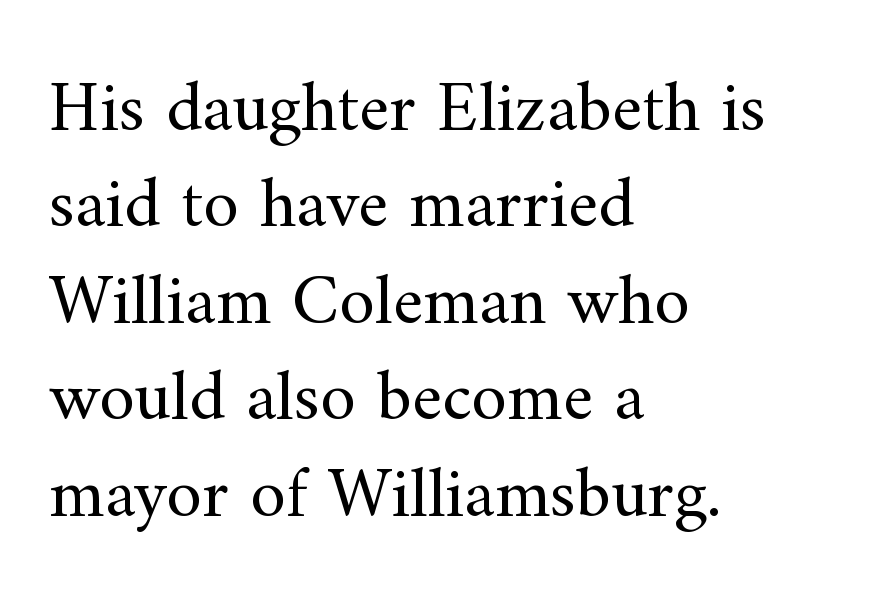
Q: Is the text bold? A: No.
Q: Is the text italic (slanted)? A: No, it is upright.
Q: Is the typeface a serif or a sans-serif typeface? A: Serif.
Q: Is the text underlined? A: No.
Q: How is the paragraph aligned? A: Left-aligned.
Q: Is the spacing between letters normal or unusually wide? A: Normal.
Q: Is the spacing between lines tight, normal or loose? A: Normal.
Q: Width (condensed, normal, or wide)? A: Normal.
Q: Stroke contrast? A: Medium.
Q: x-height? A: Small.
Q: Monospaced? A: No.
